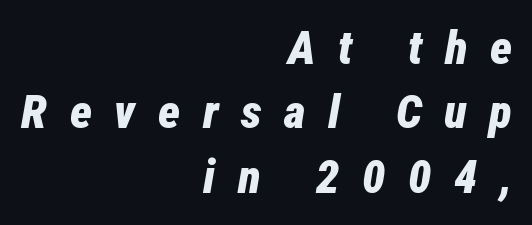
Quick note: italic. A student would call this right alignment; a typographer would say flush right, rag left. This is heavy type, rendered in bold. The letters are spread apart with noticeably loose tracking. The space beneath each line is pristine and unruled.
